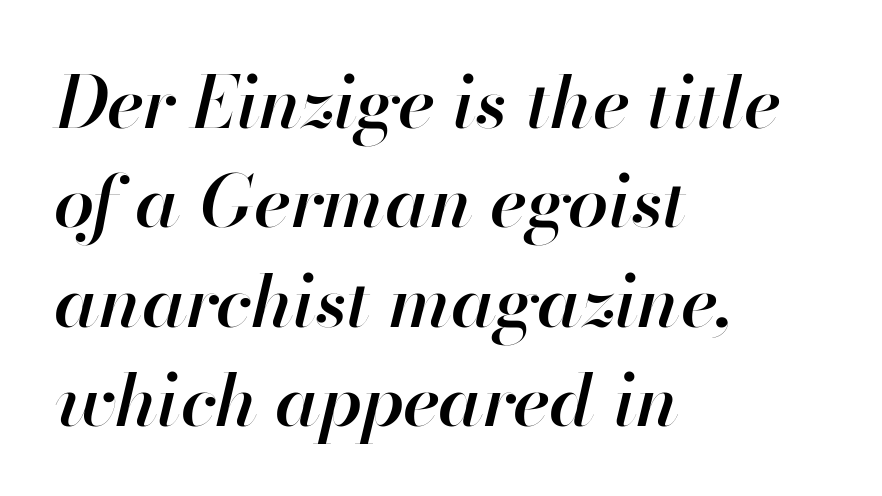
A classic flush-left, rag-right setting is used for this passage. You could not count columns in this text — the font is proportionally spaced. Quick note: interline space is typical. What stands out about the letter spacing? Nothing — it is the standard amount. The zone under the glyphs is completely vacant.
